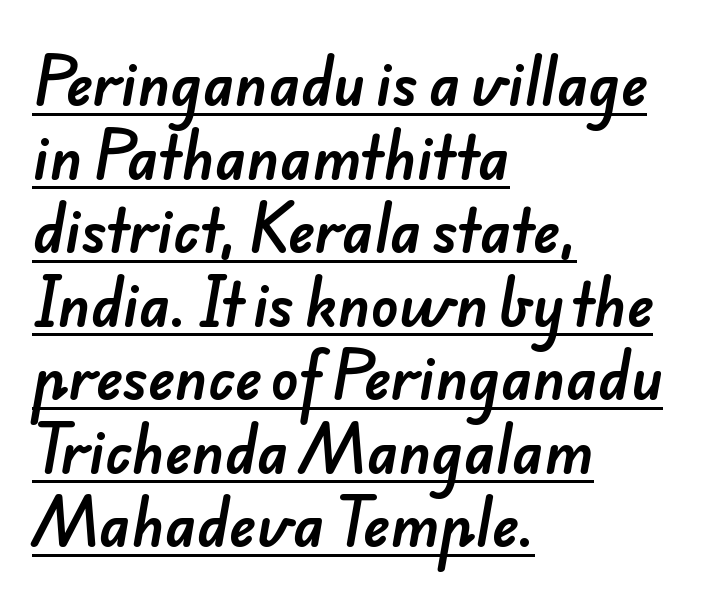
Q: Is the typeface a serif or a sans-serif typeface? A: Sans-serif.
Q: Is the text underlined? A: Yes.
Q: How is the paragraph aligned? A: Left-aligned.
Q: Is the spacing between letters normal or unusually wide? A: Normal.
Q: Is the spacing between lines tight, normal or loose? A: Normal.
Q: Width (condensed, normal, or wide)? A: Normal.
Q: Stroke contrast? A: Low.
Q: x-height? A: Small.
Q: Monospaced? A: No.
